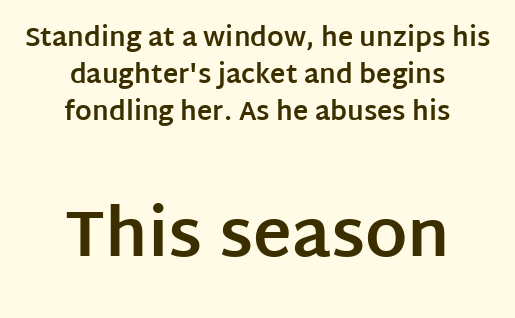
The image shows 66 px bold sans-serif type, upright; set centered, normal line spacing (1.43x), normal letter spacing, not underlined; the second (bottom) block is 2.54x larger; low stroke contrast and a large x-height.
